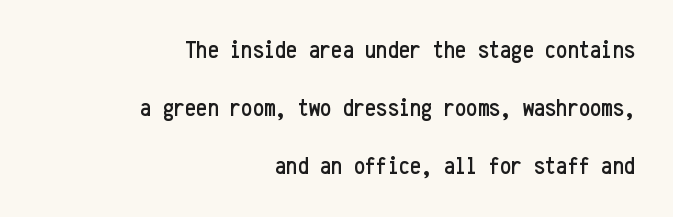
The image shows 25 px text type, upright; set right-aligned, loose line spacing (2.32x), normal letter spacing, not underlined.
